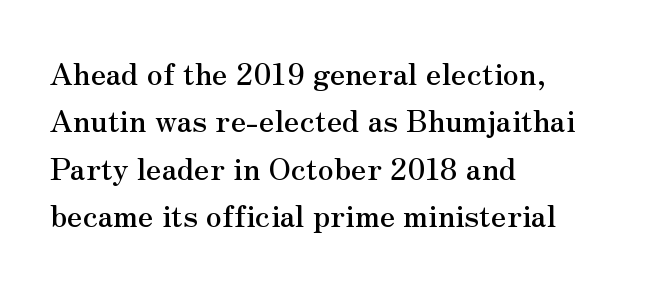
The ragged edge is on the right, which tells us the setting is flush left. Nobody drew a line under any word here. Think of a printed novel: that variable character pitch is what you see here. Regarding serifs, this sample has them. Evenly set lines give the paragraph a standard silhouette. Tall strokes in this sample are plumb rather than angled.
